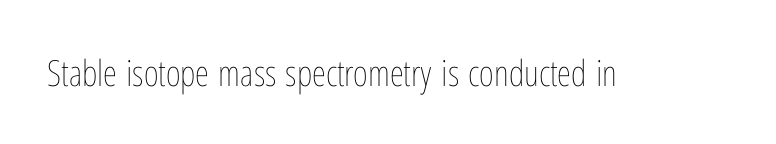
{"italic": "no", "bold": "no", "weight": "thin", "width": "condensed", "stroke_contrast": "low", "x_height": "medium", "monospaced": "no", "underline": "no", "letter_spacing": "normal", "letter_spacing_em": 0.0, "glyph_px": 36}
